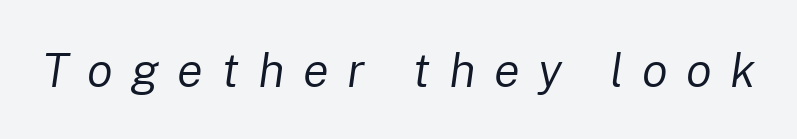
{"italic": "yes", "lean": "right", "slant_degrees": 8, "bold": "no", "weight": "regular", "width": "normal", "stroke_contrast": "low", "x_height": "medium", "monospaced": "no", "underline": "no", "letter_spacing": "wide", "letter_spacing_em": 0.38, "glyph_px": 48}
